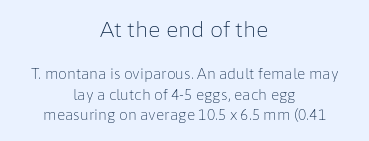
The image shows 21 px text type, upright; set centered, normal line spacing (1.48x), normal letter spacing, not underlined; the first (top) block is 1.5x larger.
